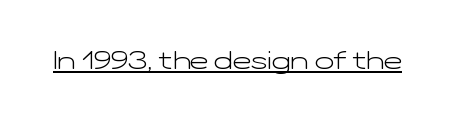
The letterforms sit at book weight or below. Posture: upright roman. Here the glyphs are tracked normally, forming tight word shapes. The words here are underlined.
